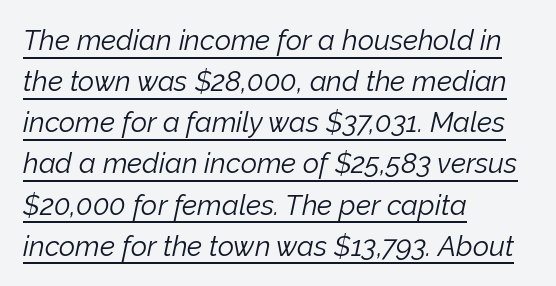
The image shows 28 px light type, italic (leaning right); set left-aligned, normal line spacing (1.47x), normal letter spacing, underlined; low stroke contrast and a medium x-height.
